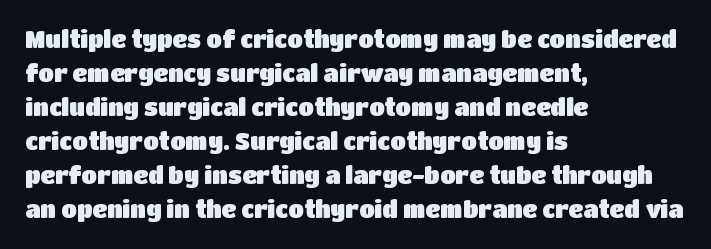
Q: Is the text italic (slanted)? A: No, it is upright.
Q: Is the text underlined? A: No.
Q: How is the paragraph aligned? A: Left-aligned.
Q: Is the spacing between letters normal or unusually wide? A: Normal.
Q: Is the spacing between lines tight, normal or loose? A: Normal.
